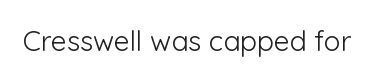
The image shows 28 px light sans-serif type, upright; set normal letter spacing, not underlined; low stroke contrast and a medium x-height.
